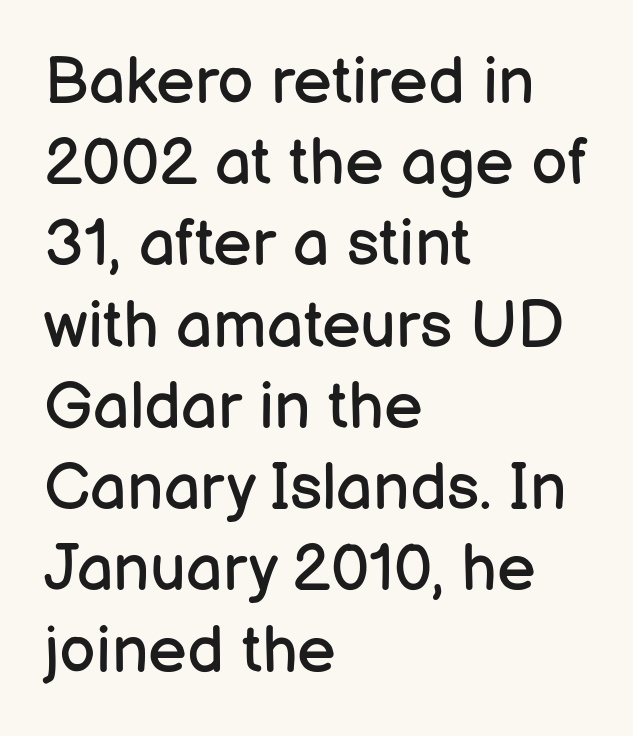
Q: Is the text bold? A: No.
Q: Is the text italic (slanted)? A: No, it is upright.
Q: Is the typeface a serif or a sans-serif typeface? A: Sans-serif.
Q: Is the text underlined? A: No.
Q: How is the paragraph aligned? A: Left-aligned.
Q: Is the spacing between letters normal or unusually wide? A: Normal.
Q: Is the spacing between lines tight, normal or loose? A: Normal.
Q: Width (condensed, normal, or wide)? A: Normal.
Q: Stroke contrast? A: Low.
Q: x-height? A: Medium.
Q: Monospaced? A: No.
